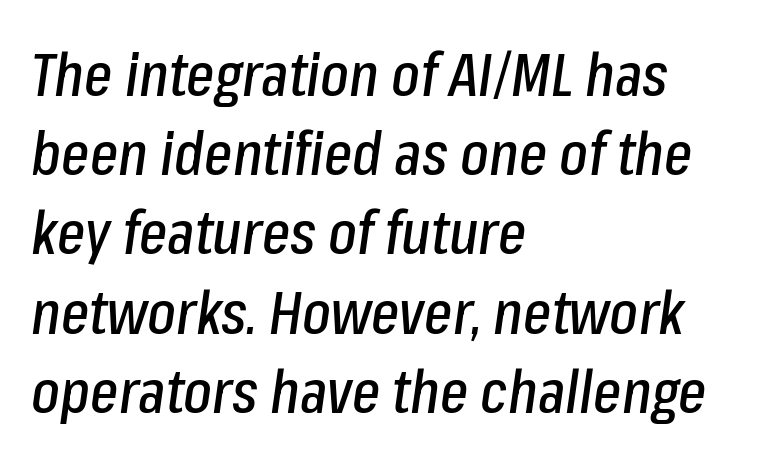
{"italic": "yes", "lean": "right", "slant_degrees": 8, "width": "condensed", "stroke_contrast": "low", "x_height": "medium", "monospaced": "no", "underline": "no", "align": "left", "line_spacing": "normal", "line_spacing_ratio": 1.32, "letter_spacing": "normal", "letter_spacing_em": 0.0, "glyph_px": 60}
